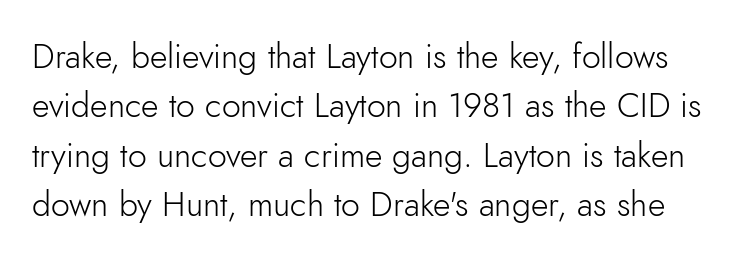
The image shows 34 px light sans-serif type, upright; set normal line spacing (1.45x), normal letter spacing, not underlined; low stroke contrast and a small x-height.
